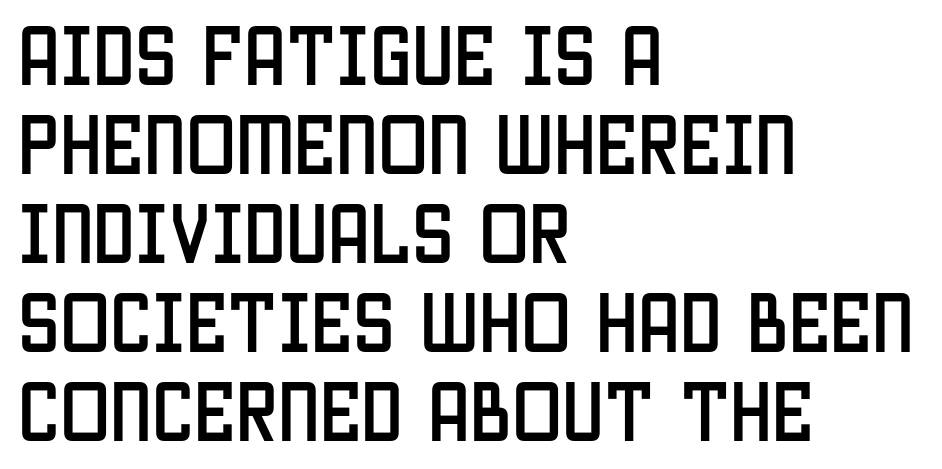
The image shows 67 px condensed sans-serif type, upright; set left-aligned, normal line spacing (1.33x), normal letter spacing, not underlined; low stroke contrast and a large x-height.
